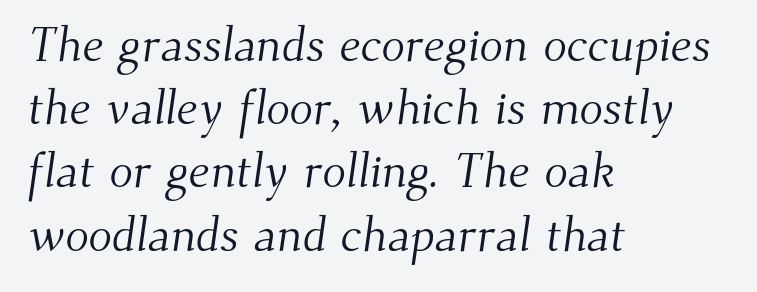
The image shows 49 px light serif type; set left-aligned, normal line spacing (1.29x), normal letter spacing, not underlined; medium stroke contrast and a small x-height.
